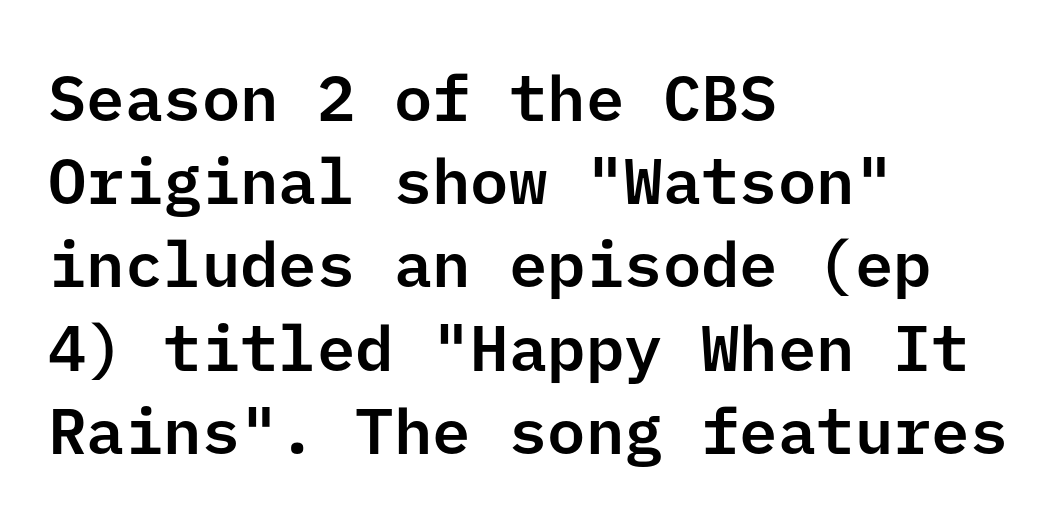
Q: Is the text italic (slanted)? A: No, it is upright.
Q: Is the typeface a serif or a sans-serif typeface? A: Sans-serif.
Q: Is the text underlined? A: No.
Q: How is the paragraph aligned? A: Left-aligned.
Q: Is the spacing between letters normal or unusually wide? A: Normal.
Q: Is the spacing between lines tight, normal or loose? A: Normal.
Q: Width (condensed, normal, or wide)? A: Normal.
Q: Stroke contrast? A: Low.
Q: x-height? A: Medium.
